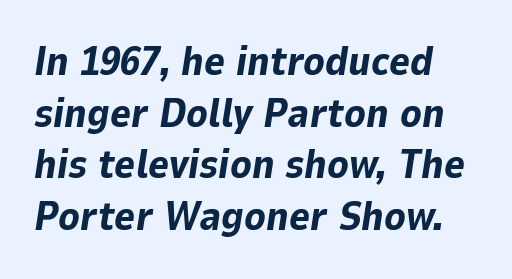
Q: Is the text bold? A: Yes.
Q: Is the text italic (slanted)? A: Yes, it leans right by about 9 degrees.
Q: Is the text underlined? A: No.
Q: How is the paragraph aligned? A: Left-aligned.
Q: Is the spacing between letters normal or unusually wide? A: Normal.
Q: Is the spacing between lines tight, normal or loose? A: Normal.
Q: Width (condensed, normal, or wide)? A: Normal.
Q: Stroke contrast? A: Low.
Q: x-height? A: Medium.
Q: Monospaced? A: No.
